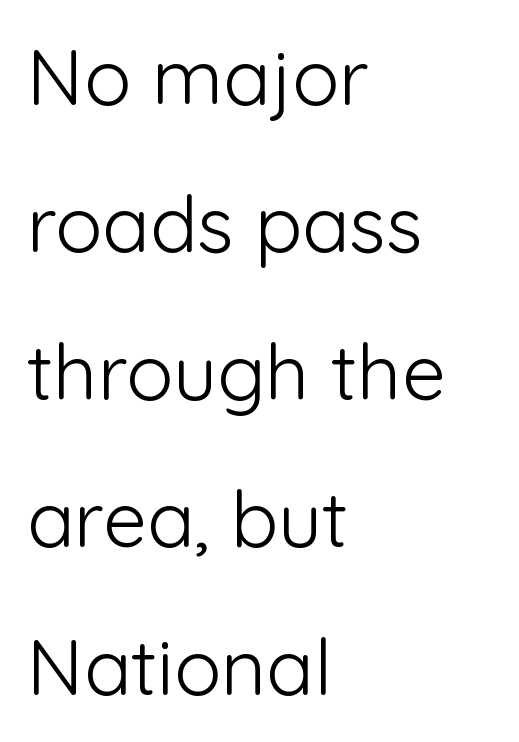
{"serif": "no", "italic": "no", "bold": "no", "weight": "light", "width": "normal", "stroke_contrast": "low", "x_height": "medium", "monospaced": "no", "underline": "no", "align": "left", "line_spacing_ratio": 1.89, "letter_spacing": "normal", "letter_spacing_em": 0.0, "glyph_px": 78}
